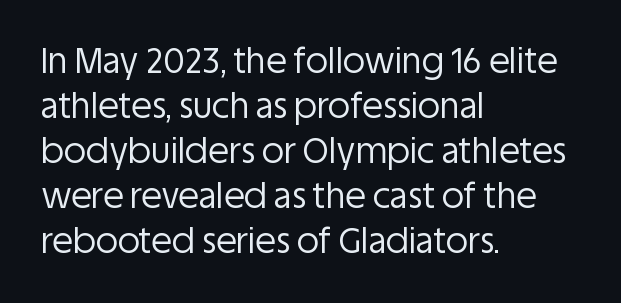
Q: Is the text bold? A: No.
Q: Is the text italic (slanted)? A: No, it is upright.
Q: Is the typeface a serif or a sans-serif typeface? A: Sans-serif.
Q: Is the text underlined? A: No.
Q: How is the paragraph aligned? A: Left-aligned.
Q: Is the spacing between letters normal or unusually wide? A: Normal.
Q: Is the spacing between lines tight, normal or loose? A: Normal.
Q: Width (condensed, normal, or wide)? A: Normal.
Q: Stroke contrast? A: Low.
Q: x-height? A: Large.
Q: Monospaced? A: No.
